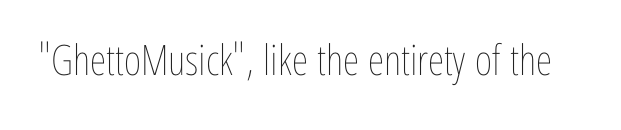
{"italic": "no", "bold": "no", "weight": "thin", "width": "condensed", "stroke_contrast": "low", "x_height": "medium", "monospaced": "no", "underline": "no", "letter_spacing": "normal", "letter_spacing_em": 0.0, "glyph_px": 42}
